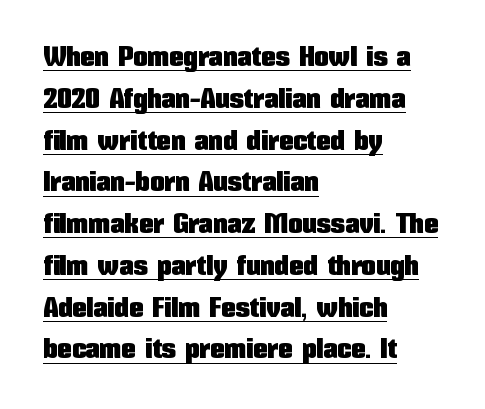
The image shows 29 px condensed sans-serif type, upright; set left-aligned, normal line spacing (1.44x), normal letter spacing, underlined; low stroke contrast and a medium x-height.
